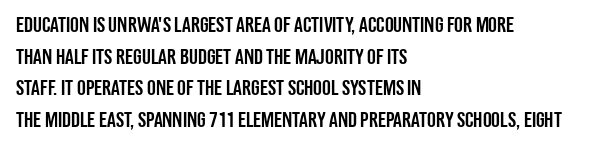
The image shows 22 px text type, upright; set left-aligned, normal line spacing (1.44x), normal letter spacing, not underlined.
